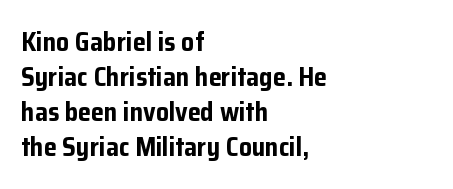
Q: Is the text bold? A: Yes.
Q: Is the text italic (slanted)? A: No, it is upright.
Q: Is the text underlined? A: No.
Q: How is the paragraph aligned? A: Left-aligned.
Q: Is the spacing between letters normal or unusually wide? A: Normal.
Q: Is the spacing between lines tight, normal or loose? A: Normal.
